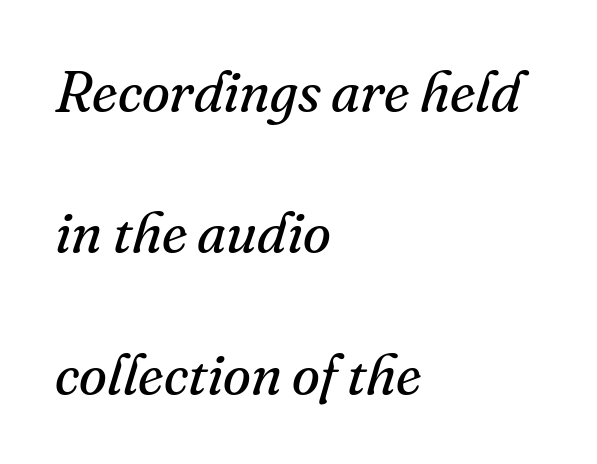
{"serif": "yes", "italic": "yes", "lean": "right", "slant_degrees": 16, "bold": "no", "weight": "regular", "width": "normal", "stroke_contrast": "medium", "x_height": "small", "monospaced": "no", "underline": "no", "align": "left", "line_spacing": "loose", "line_spacing_ratio": 2.48, "letter_spacing": "normal", "letter_spacing_em": 0.0, "glyph_px": 57}
